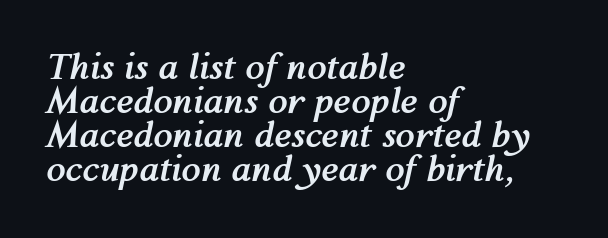
Regarding leading, the lines here are crowded together. The typesetting leans heavy: a genuine bold. Do the characters align in a grid? No, the font is proportional. Quick note: underline off. The font's italic variant was chosen for this text.
